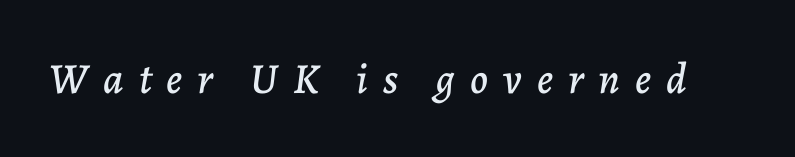
Observe the lean: these are italic letterforms. Each row of text sits above clean, open space. Substantial extra tracking has been applied to these lines. Character widths vary here, with narrow letters taking less room than wide ones.
